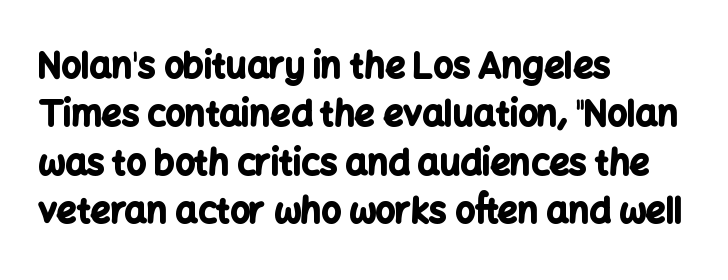
Q: Is the text bold? A: Yes.
Q: Is the text italic (slanted)? A: No, it is upright.
Q: Is the typeface a serif or a sans-serif typeface? A: Sans-serif.
Q: Is the text underlined? A: No.
Q: How is the paragraph aligned? A: Left-aligned.
Q: Is the spacing between letters normal or unusually wide? A: Normal.
Q: Is the spacing between lines tight, normal or loose? A: Normal.
Q: Width (condensed, normal, or wide)? A: Normal.
Q: Stroke contrast? A: Low.
Q: x-height? A: Medium.
Q: Monospaced? A: No.
